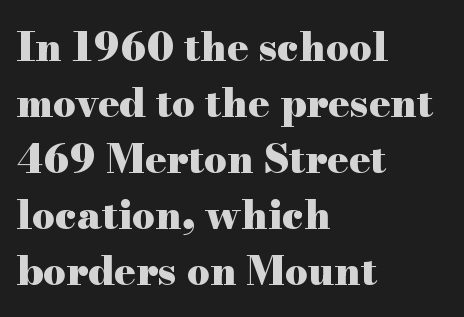
The image shows 40 px heavy, wide serif type, upright; set left-aligned, normal line spacing (1.4x), normal letter spacing, not underlined; high stroke contrast and a small x-height.
